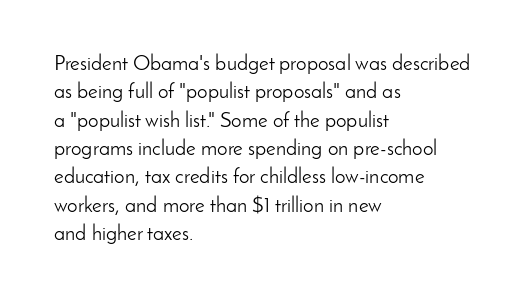
Evenly set lines give the paragraph a standard silhouette. Students, note that the glyphs here touch the page at normal intervals. In terms of posture, this sample is upright. Typeset ragged right — the left edge is the straight one.
